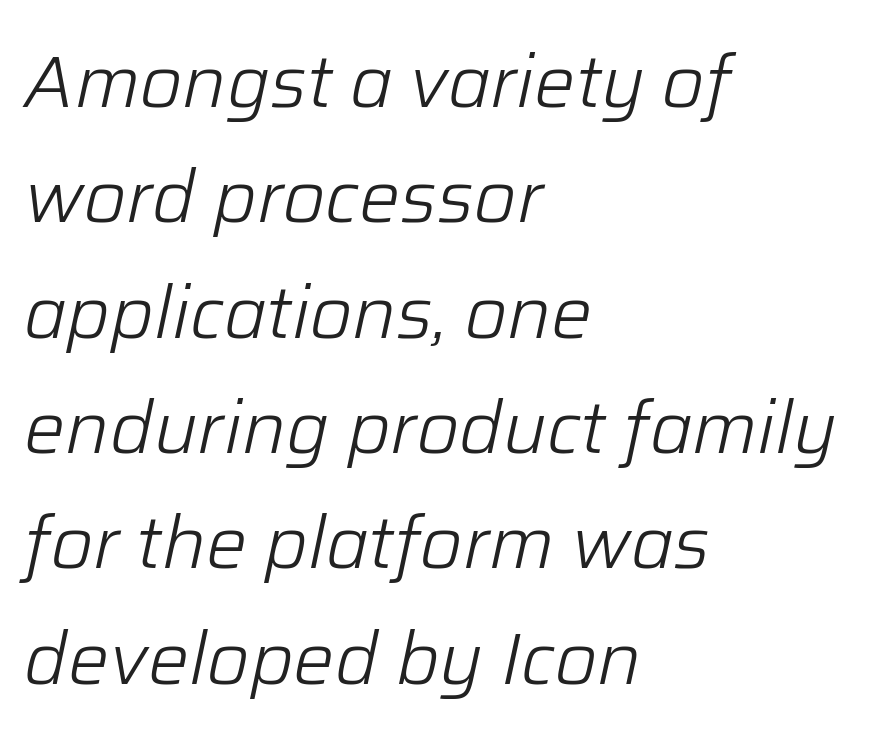
The image shows 73 px light type, italic (leaning right); set left-aligned, normal line spacing (1.58x), normal letter spacing, not underlined; low stroke contrast and a medium x-height.
